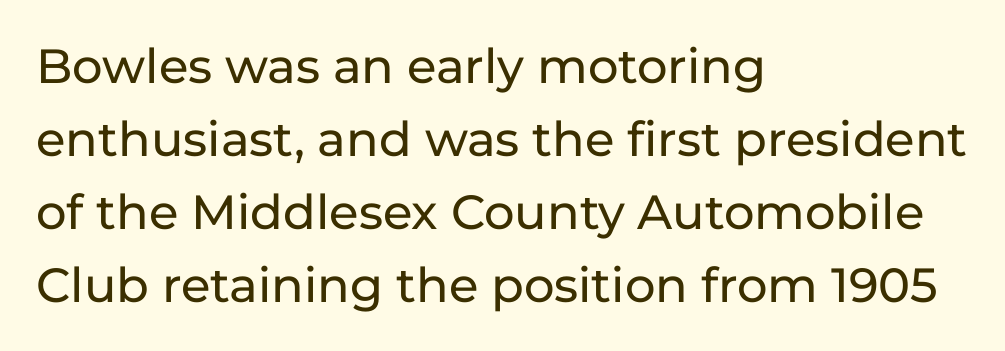
Examine the stroke ends and you'll find no serifs. Descender tails drop into unmarked territory. The letters stand straight up with perfectly vertical stems. Notice how descenders clear the ascenders below comfortably — that's standard leading.
